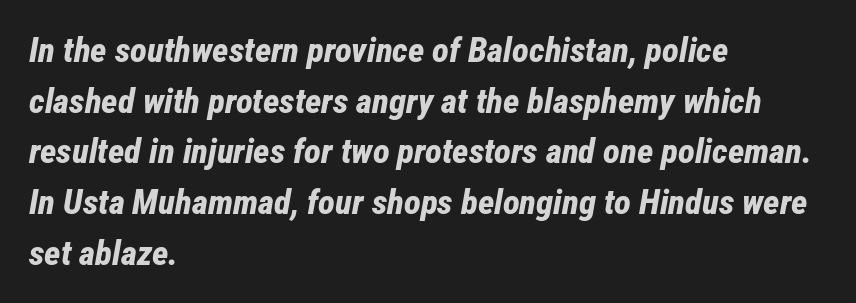
{"italic": "yes", "lean": "right", "slant_degrees": 12, "bold": "yes", "weight": "bold", "width": "condensed", "stroke_contrast": "low", "x_height": "medium", "monospaced": "no", "underline": "no", "align": "left", "line_spacing": "normal", "line_spacing_ratio": 1.45, "letter_spacing": "normal", "letter_spacing_em": 0.0, "glyph_px": 35}
